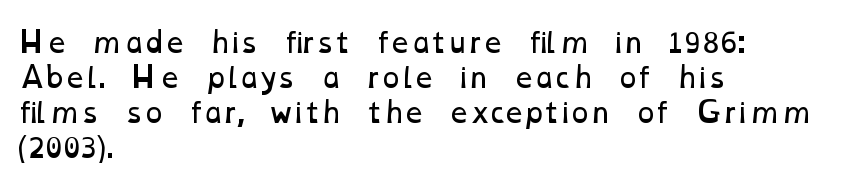
The image shows 27 px text type; set left-aligned, normal line spacing (1.3x), normal letter spacing, not underlined.
